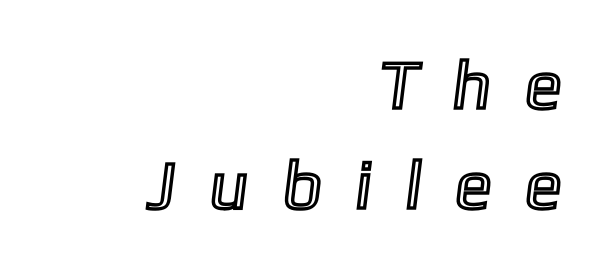
The image shows 69 px text type; set right-aligned, normal line spacing (1.45x), unusually wide letter spacing (+0.48 em), not underlined; a medium x-height.
